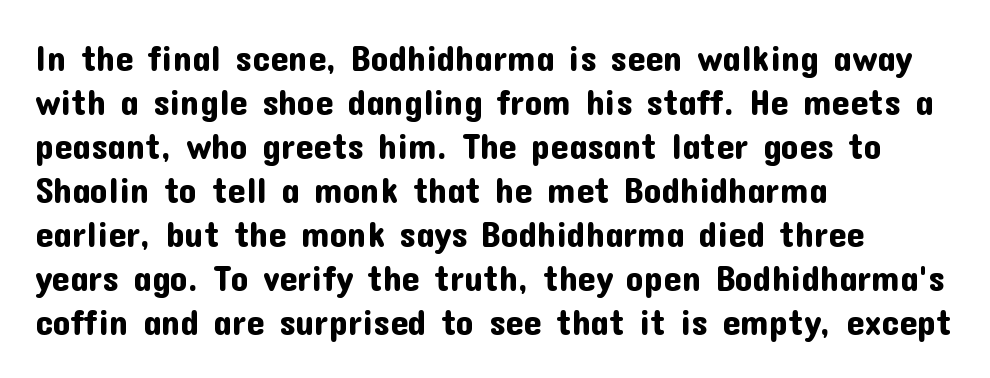
Q: Is the text italic (slanted)? A: No, it is upright.
Q: Is the typeface a serif or a sans-serif typeface? A: Sans-serif.
Q: Is the text underlined? A: No.
Q: How is the paragraph aligned? A: Left-aligned.
Q: Is the spacing between letters normal or unusually wide? A: Normal.
Q: Width (condensed, normal, or wide)? A: Normal.
Q: Stroke contrast? A: Low.
Q: x-height? A: Medium.
Q: Monospaced? A: No.
